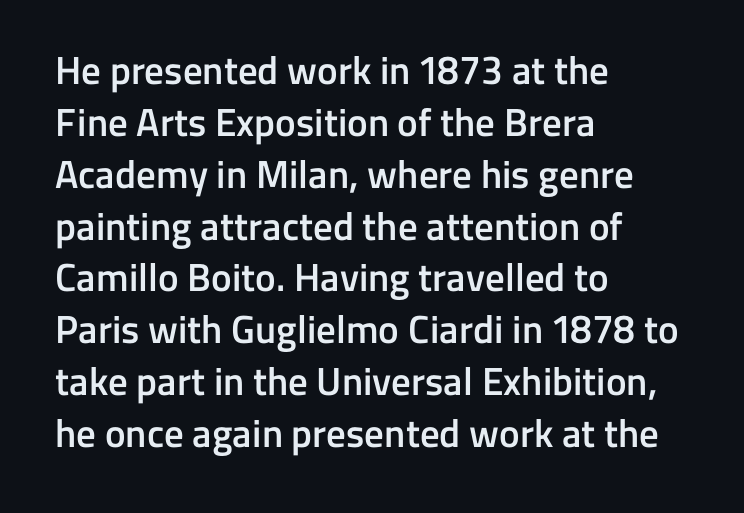
{"serif": "no", "italic": "no", "bold": "semi", "weight": "semibold", "width": "normal", "stroke_contrast": "low", "x_height": "medium", "monospaced": "no", "underline": "no", "align": "left", "line_spacing": "normal", "line_spacing_ratio": 1.33, "letter_spacing": "normal", "letter_spacing_em": 0.0, "glyph_px": 39}
